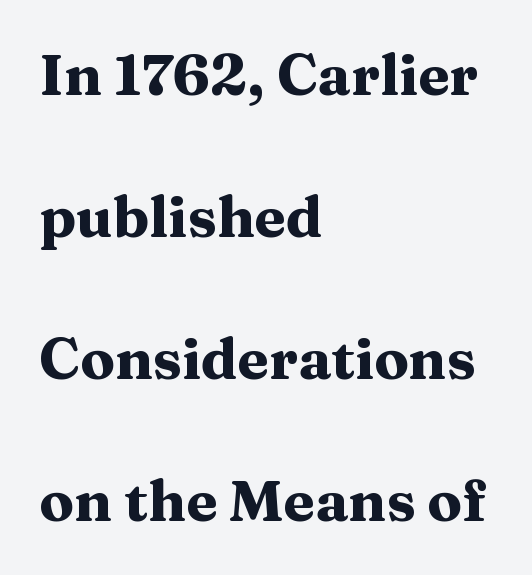
Q: Is the text bold? A: Yes.
Q: Is the text italic (slanted)? A: No, it is upright.
Q: Is the typeface a serif or a sans-serif typeface? A: Serif.
Q: Is the text underlined? A: No.
Q: How is the paragraph aligned? A: Left-aligned.
Q: Is the spacing between letters normal or unusually wide? A: Normal.
Q: Is the spacing between lines tight, normal or loose? A: Loose.
Q: Width (condensed, normal, or wide)? A: Wide.
Q: Stroke contrast? A: Medium.
Q: x-height? A: Medium.
Q: Monospaced? A: No.
